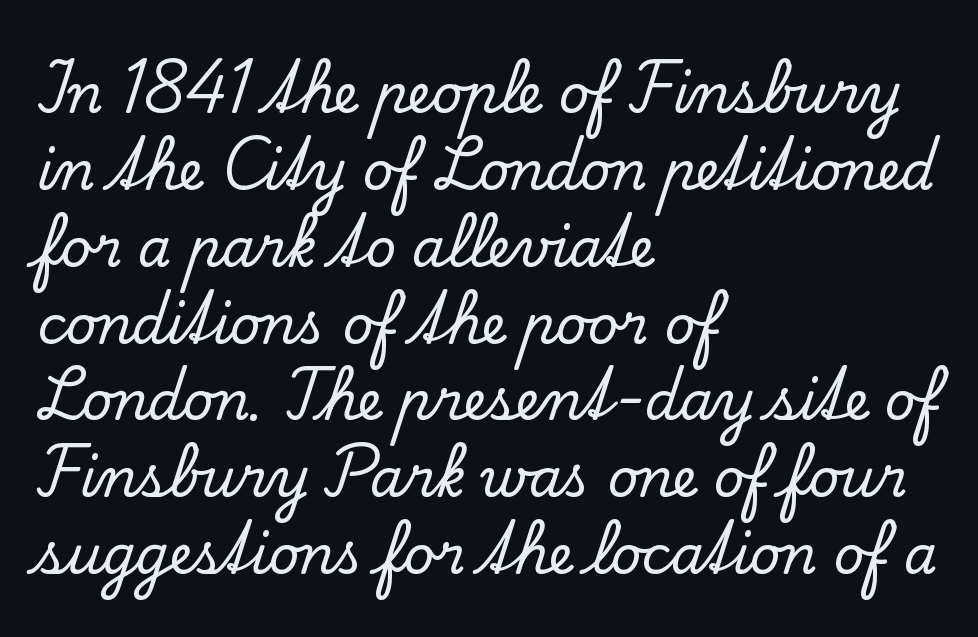
The image shows 53 px serif type; set left-aligned, normal line spacing (1.45x), normal letter spacing, not underlined; low stroke contrast and a small x-height.
